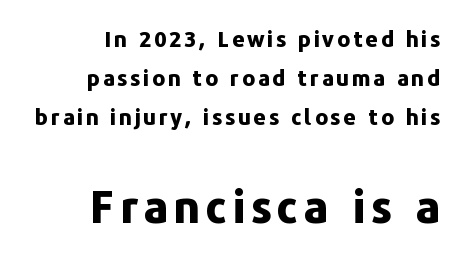
Q: Is the text bold? A: Yes.
Q: Is the text italic (slanted)? A: No, it is upright.
Q: Is the typeface a serif or a sans-serif typeface? A: Sans-serif.
Q: Is the text underlined? A: No.
Q: How is the paragraph aligned? A: Right-aligned.
Q: Which block of text is set in a larger size, the first (top) or the second (bottom)? A: The second (bottom) one.
Q: Width (condensed, normal, or wide)? A: Normal.
Q: Stroke contrast? A: Low.
Q: x-height? A: Medium.
Q: Monospaced? A: No.
